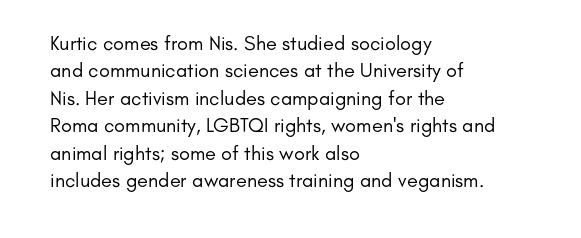
{"italic": "no", "bold": "no", "underline": "no", "align": "left", "line_spacing": "normal", "line_spacing_ratio": 1.37, "letter_spacing": "normal", "letter_spacing_em": 0.0, "glyph_px": 20}
